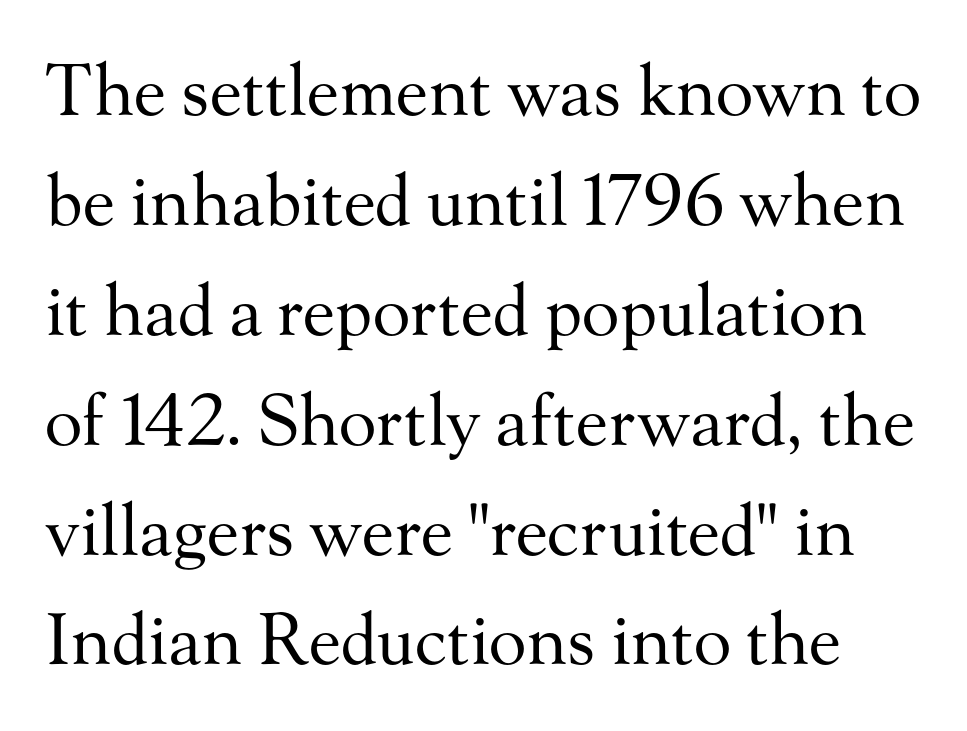
{"serif": "yes", "italic": "no", "bold": "no", "weight": "regular", "width": "normal", "stroke_contrast": "medium", "x_height": "small", "monospaced": "no", "underline": "no", "line_spacing": "normal", "line_spacing_ratio": 1.57, "letter_spacing": "normal", "letter_spacing_em": 0.0, "glyph_px": 70}
